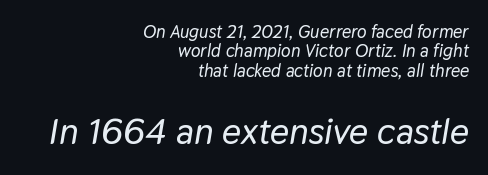
Q: Is the text italic (slanted)? A: Yes, it leans right by about 9 degrees.
Q: Is the text underlined? A: No.
Q: How is the paragraph aligned? A: Right-aligned.
Q: Is the spacing between letters normal or unusually wide? A: Normal.
Q: Is the spacing between lines tight, normal or loose? A: Tight.
Q: Which block of text is set in a larger size, the first (top) or the second (bottom)? A: The second (bottom) one.
Q: Width (condensed, normal, or wide)? A: Normal.
Q: Stroke contrast? A: Low.
Q: x-height? A: Medium.
Q: Monospaced? A: No.
